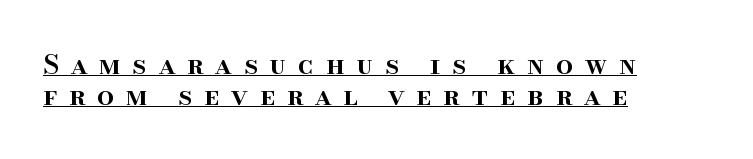
Q: Is the text bold? A: Semi-bold.
Q: Is the text italic (slanted)? A: No, it is upright.
Q: Is the text underlined? A: Yes.
Q: How is the paragraph aligned? A: Left-aligned.
Q: Is the spacing between letters normal or unusually wide? A: Unusually wide.
Q: Is the spacing between lines tight, normal or loose? A: Tight.
